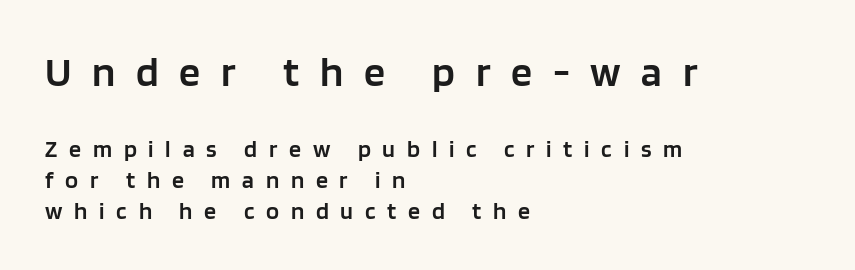
The image shows 42 px semibold sans-serif type, upright; set left-aligned, normal line spacing (1.29x), unusually wide letter spacing (+0.49 em), not underlined; the first (top) block is 1.75x larger; low stroke contrast and a large x-height.
